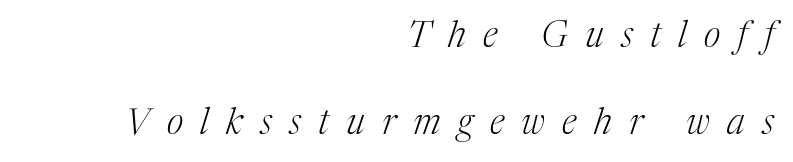
{"serif": "yes", "italic": "yes", "lean": "right", "slant_degrees": 17, "bold": "no", "weight": "light", "width": "normal", "stroke_contrast": "medium", "x_height": "medium", "monospaced": "no", "underline": "no", "align": "right", "line_spacing": "loose", "line_spacing_ratio": 2.41, "letter_spacing": "wide", "letter_spacing_em": 0.48, "glyph_px": 36}
